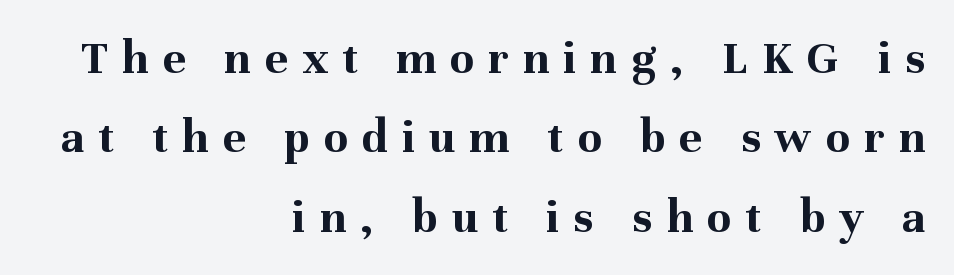
{"serif": "yes", "italic": "no", "bold": "yes", "weight": "bold", "width": "normal", "stroke_contrast": "medium", "x_height": "medium", "monospaced": "no", "underline": "no", "align": "right", "line_spacing": "normal", "line_spacing_ratio": 1.62, "letter_spacing": "wide", "letter_spacing_em": 0.29, "glyph_px": 49}
